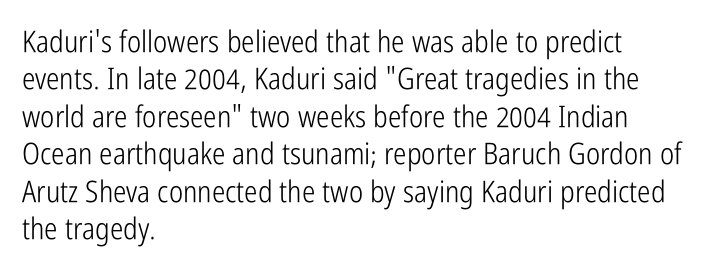
{"serif": "no", "italic": "no", "bold": "no", "weight": "light", "width": "condensed", "stroke_contrast": "low", "x_height": "medium", "monospaced": "no", "underline": "no", "align": "left", "line_spacing": "normal", "line_spacing_ratio": 1.25, "letter_spacing": "normal", "letter_spacing_em": 0.0, "glyph_px": 30}
